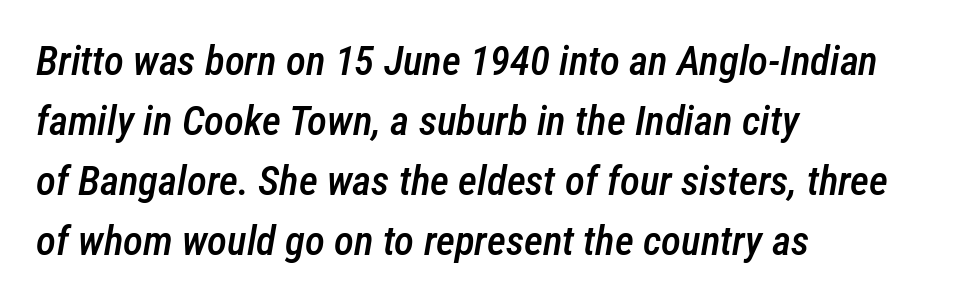
{"italic": "yes", "lean": "right", "slant_degrees": 12, "bold": "semi", "weight": "semibold", "width": "condensed", "stroke_contrast": "low", "x_height": "medium", "monospaced": "no", "underline": "no", "align": "left", "line_spacing": "normal", "line_spacing_ratio": 1.46, "letter_spacing": "normal", "letter_spacing_em": 0.0, "glyph_px": 41}
